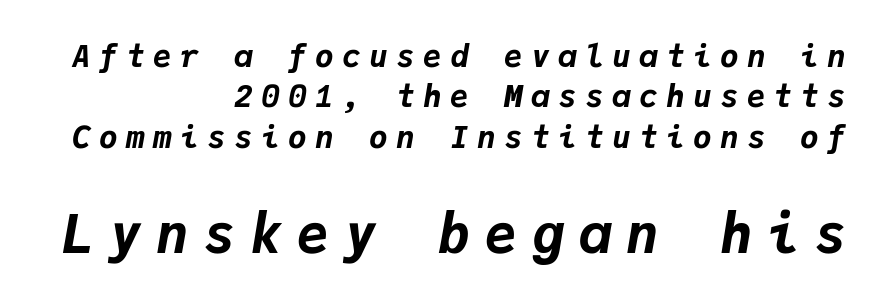
{"italic": "yes", "lean": "right", "slant_degrees": 9, "bold": "yes", "weight": "bold", "width": "normal", "stroke_contrast": "low", "x_height": "medium", "monospaced": "yes", "underline": "no", "align": "right", "line_spacing": "normal", "line_spacing_ratio": 1.3, "letter_spacing": "wide", "letter_spacing_em": 0.27, "larger_block": "second", "size_ratio": 1.74, "glyph_px": 54}
